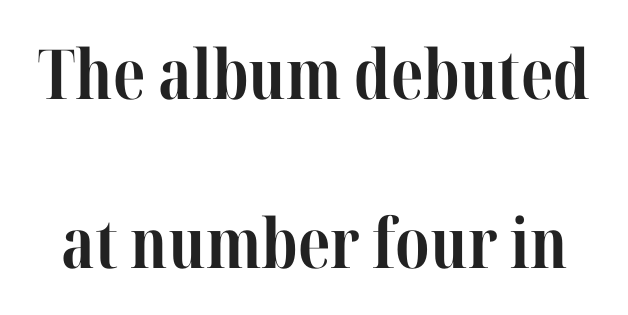
The rendering uses natural spacing where letterforms have individual widths. Upright lettering throughout. Beneath every word, the page is bare. The rendering shows small feet on the letterforms — a serif design.
